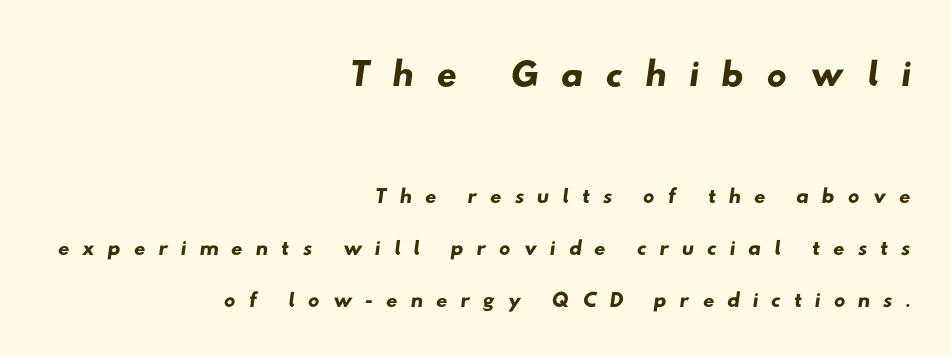
The passage shown begins with its larger block and ends with its smaller one. The baseline area is clear. The face used here is proportionally spaced, like ordinary book or web type. No feet cap the strokes, marking this as sans-serif type. A normal amount of white space separates one row of letters from the next. This rendering uses right alignment, leaving the left contour irregular.
